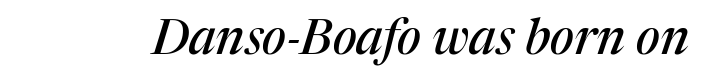
This is oblique type, the kind used for emphasis or titles. Letter spacing: default. Check where the strokes stop: tiny serifs finish them off. Proportional: the letters do not fall into vertical columns. Descenders are the only things crossing below the line.
